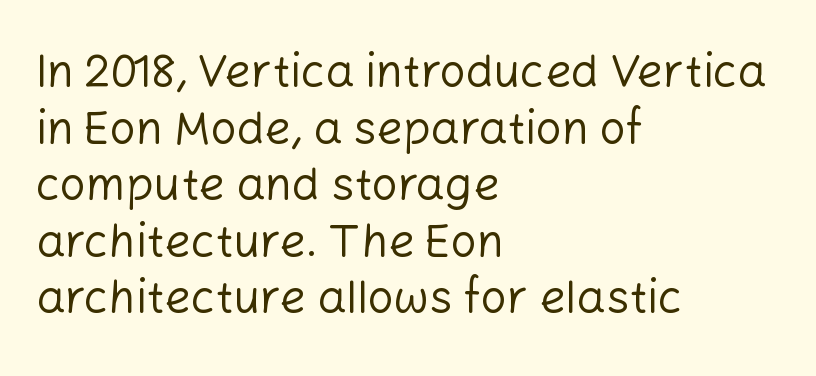
No extra ink here — the face is not bold. Layout note: lines flush left. This is sans-serif lettering, the kind often seen on screens and signage. Here the glyphs are tracked normally, forming tight word shapes. The specimen reads as upright at a glance.
